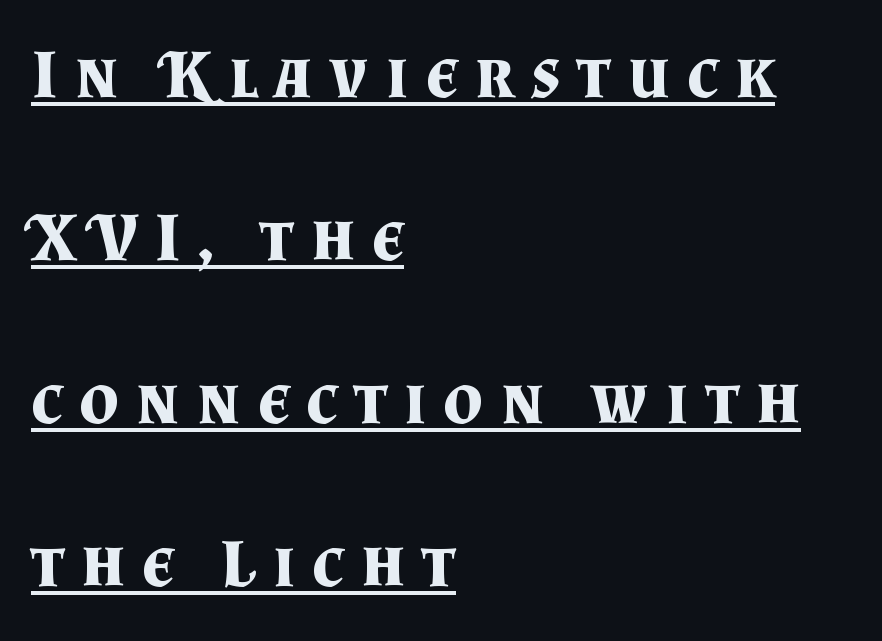
Q: Is the text bold? A: Yes.
Q: Is the text italic (slanted)? A: No, it is upright.
Q: Is the typeface a serif or a sans-serif typeface? A: Serif.
Q: Is the text underlined? A: Yes.
Q: How is the paragraph aligned? A: Left-aligned.
Q: Is the spacing between letters normal or unusually wide? A: Unusually wide.
Q: Is the spacing between lines tight, normal or loose? A: Loose.
Q: Width (condensed, normal, or wide)? A: Normal.
Q: Stroke contrast? A: Medium.
Q: x-height? A: Small.
Q: Monospaced? A: No.
